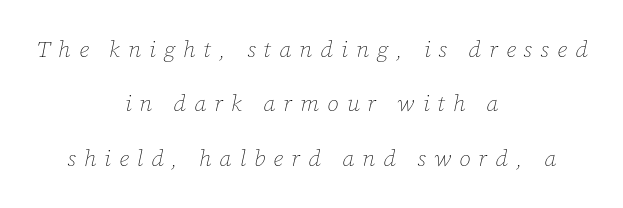
In terms of leading, this rendering errs on the spacious side. Loose tracking; the words dissolve into strings of separated letters. The paragraph shown floats in the horizontal middle. Only glyphs here, with clear space below each row. The text carries the slant typical of an italic or oblique font.
